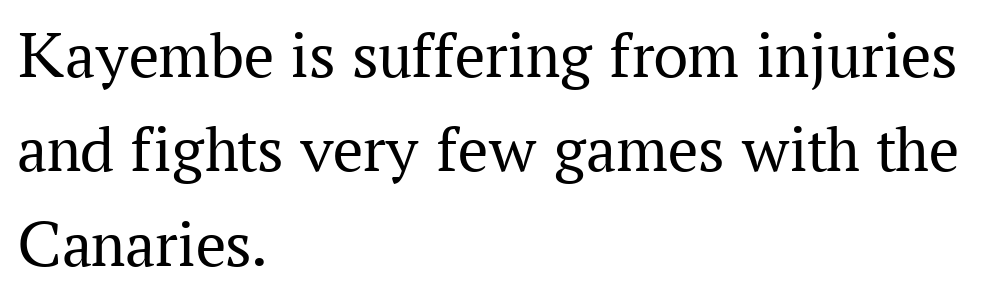
The image shows 67 px regular-weight serif type, upright; set left-aligned, normal line spacing (1.41x), normal letter spacing, not underlined; medium stroke contrast and a medium x-height.
